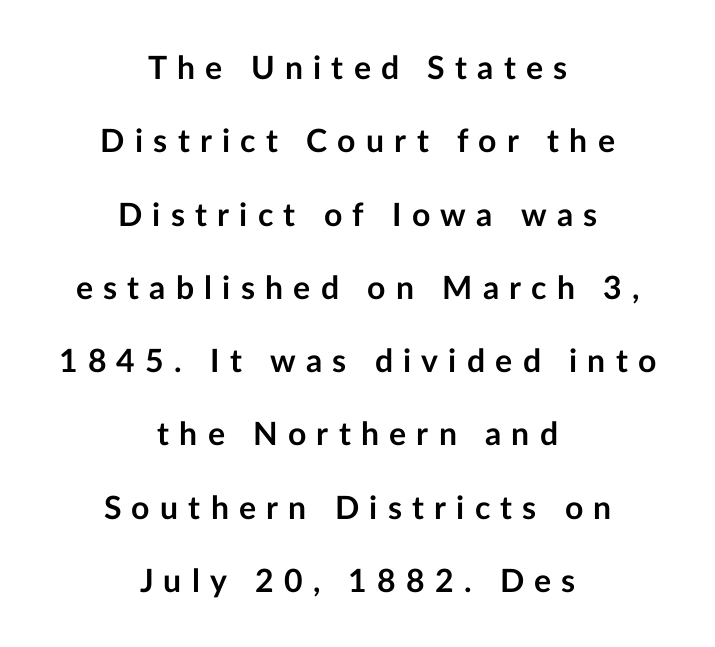
The image shows 32 px semibold sans-serif type, upright; set centered, loose line spacing (2.29x), unusually wide letter spacing (+0.32 em), not underlined; low stroke contrast and a medium x-height.
